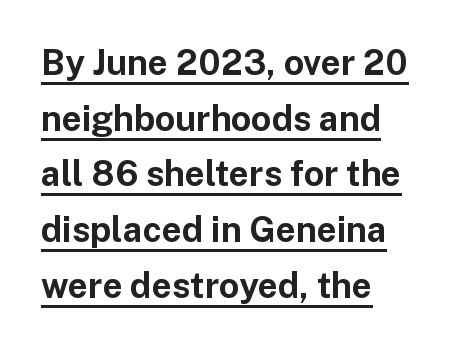
{"serif": "no", "italic": "no", "bold": "yes", "weight": "bold", "width": "normal", "stroke_contrast": "low", "x_height": "medium", "monospaced": "no", "underline": "yes", "line_spacing": "normal", "line_spacing_ratio": 1.59, "letter_spacing": "normal", "letter_spacing_em": 0.0, "glyph_px": 35}
